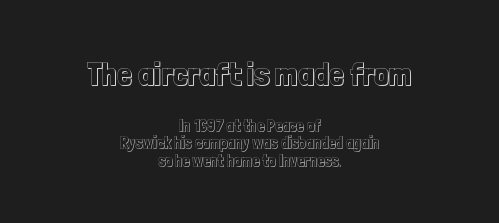
Summary of vertical rhythm: compact, with narrow interline spacing. The specimen reads as upright at a glance. Look at the glyph heights: the upper group is clearly the bigger setting. The gaps between neighbouring characters are ordinary and unremarkable. Proportional: the letters do not fall into vertical columns.
